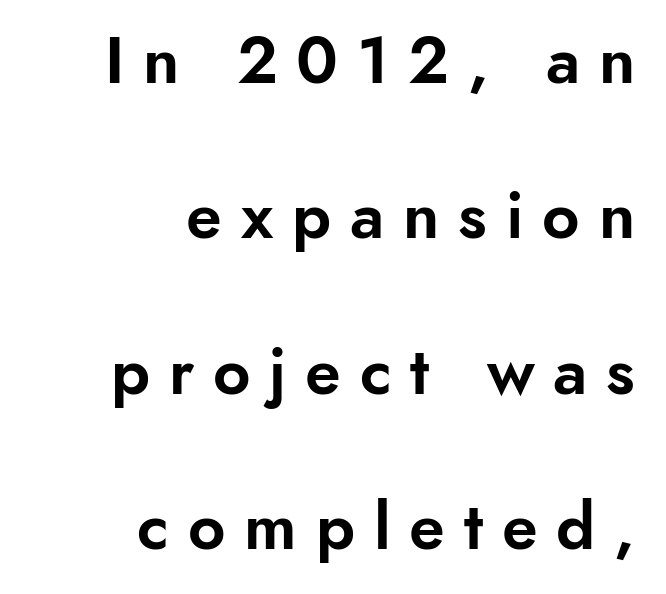
Q: Is the text italic (slanted)? A: No, it is upright.
Q: Is the typeface a serif or a sans-serif typeface? A: Sans-serif.
Q: Is the text underlined? A: No.
Q: How is the paragraph aligned? A: Right-aligned.
Q: Is the spacing between letters normal or unusually wide? A: Unusually wide.
Q: Is the spacing between lines tight, normal or loose? A: Loose.
Q: Width (condensed, normal, or wide)? A: Normal.
Q: Stroke contrast? A: Low.
Q: x-height? A: Small.
Q: Monospaced? A: No.
